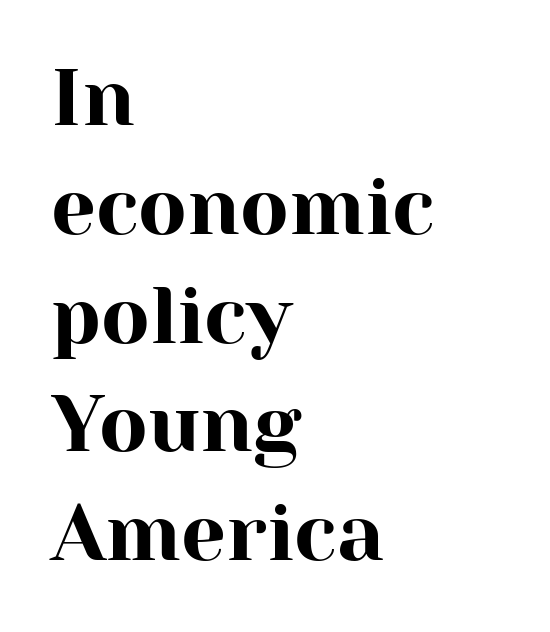
Typeset ragged right — the left edge is the straight one. The words here are not underlined. The type is set solid horizontally, with unmodified tracking. The passage shown is typeset with a serif family. In terms of posture, this sample is upright. Note the varied advance widths — an 'i' is clearly narrower than an 'm'.
